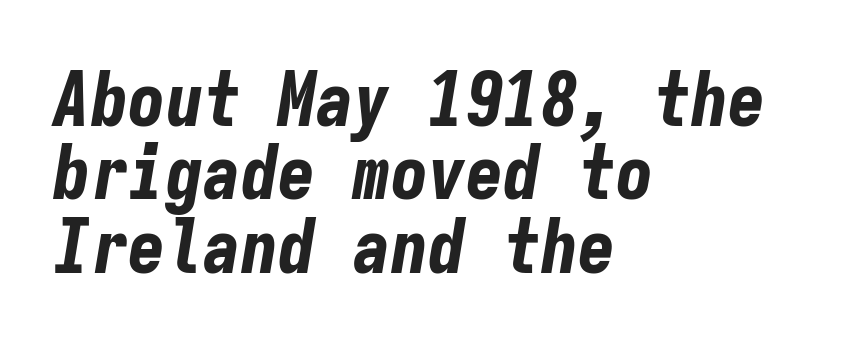
The rendering applies a slant to the glyphs. One glance says dense: line gaps are narrower than usual. As a designer I'd log this as weight 700, bold. Type without underlining. Does extra space separate the letters? No, they use regular spacing. You could count columns in this text — the font is strictly monospaced.
